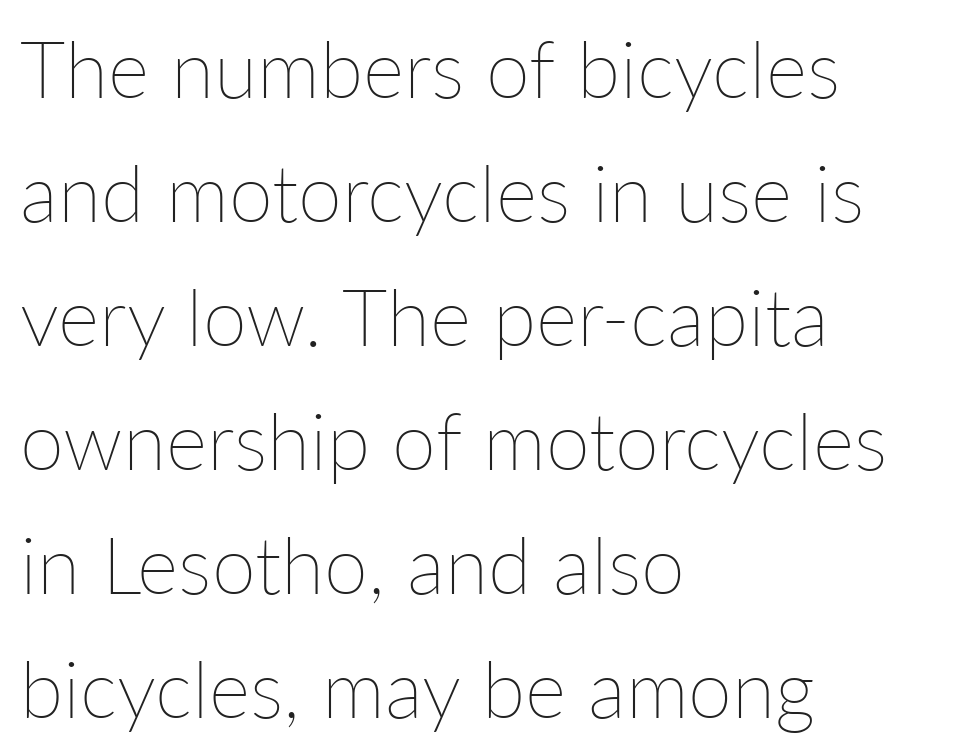
The rendering uses natural spacing where letterforms have individual widths. Stroke mass is kept to a normal reading level or below. Does extra space separate the letters? No, they use regular spacing. Notice how descenders clear the ascenders below comfortably — that's standard leading.
